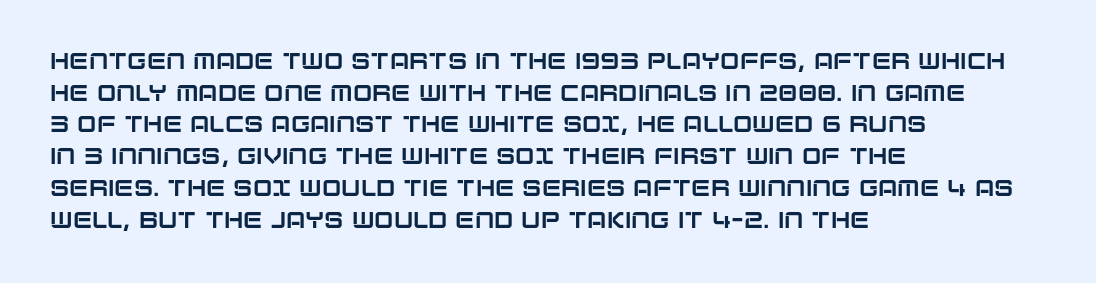
The tracking reads as untouched default to a designer's eye. These lines were composed using upright roman letters. A clean baseline with only descenders dipping below it. The designer left line spacing at the default. The lines are quadded left.
